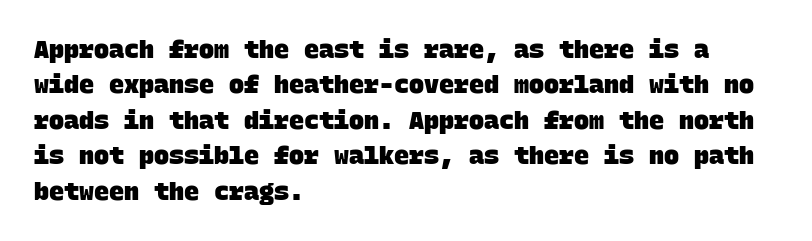
{"bold": "yes", "underline": "no", "align": "left", "line_spacing": "normal", "line_spacing_ratio": 1.42, "letter_spacing": "normal", "letter_spacing_em": 0.0, "glyph_px": 25}
